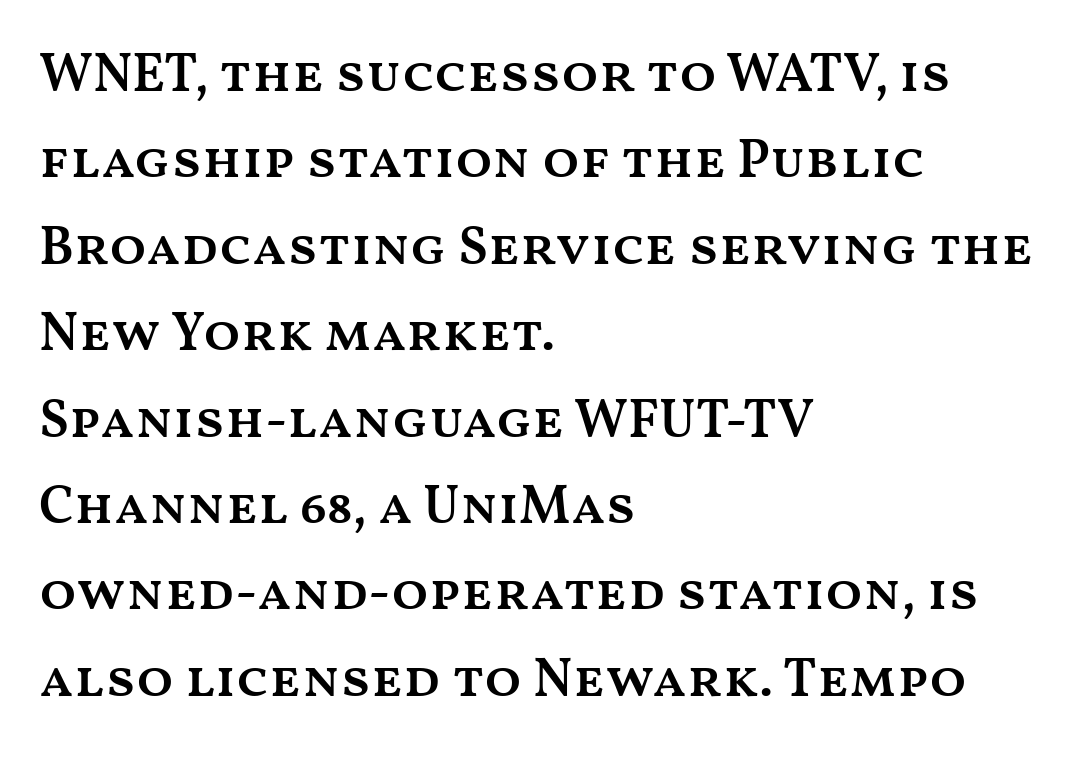
Q: Is the text bold? A: Semi-bold.
Q: Is the text italic (slanted)? A: No, it is upright.
Q: Is the text underlined? A: No.
Q: How is the paragraph aligned? A: Left-aligned.
Q: Is the spacing between letters normal or unusually wide? A: Normal.
Q: Is the spacing between lines tight, normal or loose? A: Normal.
Q: Width (condensed, normal, or wide)? A: Wide.
Q: Stroke contrast? A: Medium.
Q: x-height? A: Medium.
Q: Monospaced? A: No.
